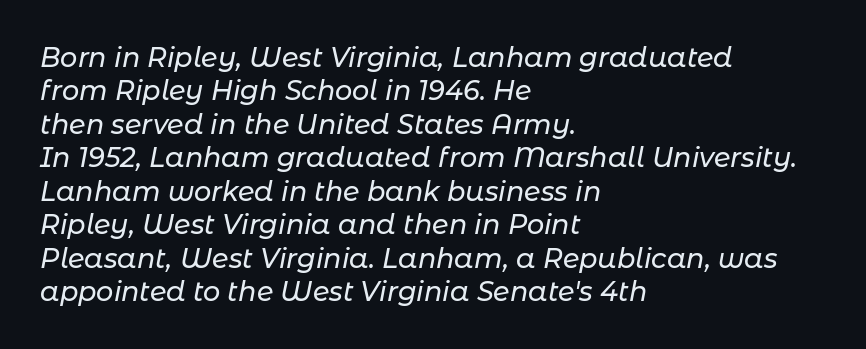
The image shows 27 px text type, italic (leaning right); set left-aligned, line spacing 1.24x, normal letter spacing, not underlined.
